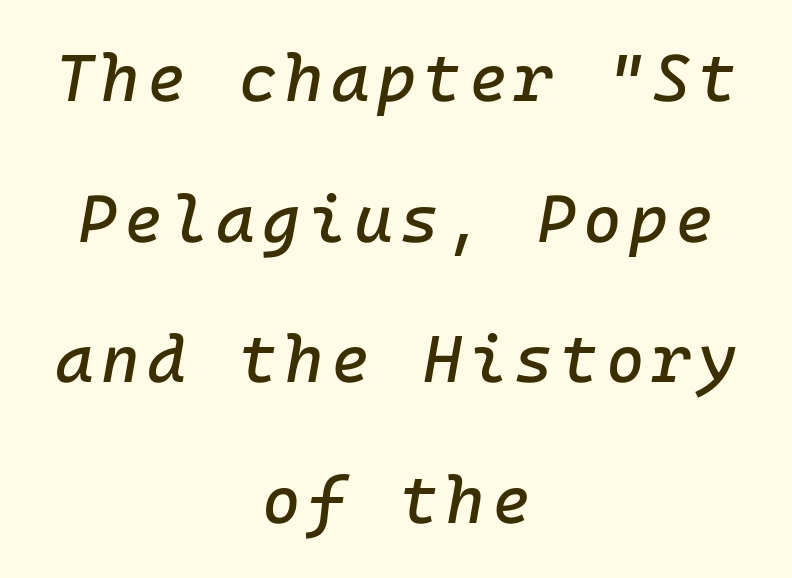
Quick note: underline off. The setting favours the middle, as headings and verse often do. It's the slanting kind of type. Baseline-to-baseline distance is far greater than the letter height.
